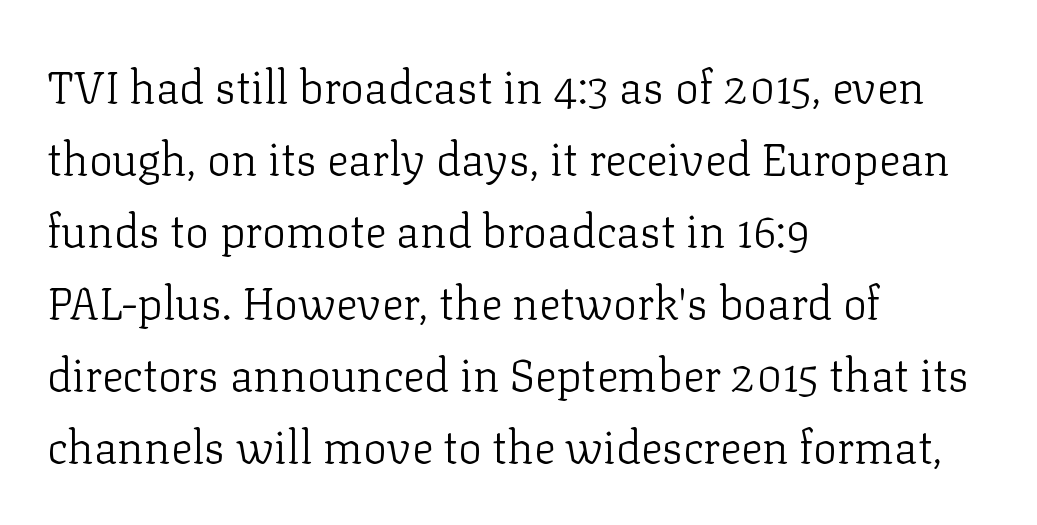
Q: Is the text bold? A: No.
Q: Is the text italic (slanted)? A: No, it is upright.
Q: Is the typeface a serif or a sans-serif typeface? A: Serif.
Q: Is the text underlined? A: No.
Q: How is the paragraph aligned? A: Left-aligned.
Q: Is the spacing between letters normal or unusually wide? A: Normal.
Q: Is the spacing between lines tight, normal or loose? A: Normal.
Q: Width (condensed, normal, or wide)? A: Normal.
Q: Stroke contrast? A: Low.
Q: x-height? A: Medium.
Q: Monospaced? A: No.
